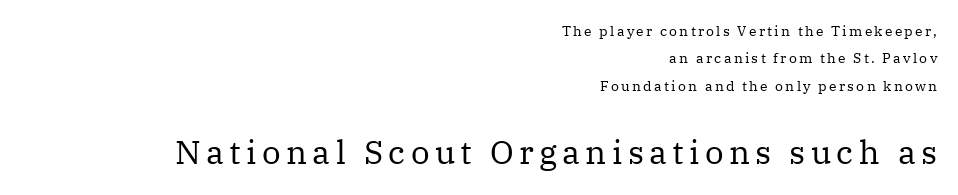
{"serif": "yes", "italic": "no", "bold": "no", "weight": "regular", "width": "normal", "stroke_contrast": "medium", "x_height": "medium", "monospaced": "no", "underline": "no", "align": "right", "line_spacing": "loose", "line_spacing_ratio": 1.96, "larger_block": "second", "size_ratio": 2.36, "glyph_px": 33}
